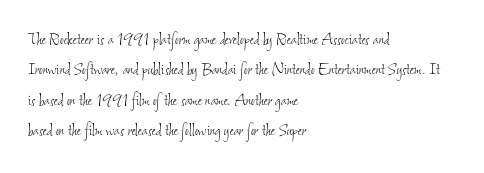
Q: Is the text bold? A: No.
Q: Is the text underlined? A: No.
Q: How is the paragraph aligned? A: Left-aligned.
Q: Is the spacing between letters normal or unusually wide? A: Normal.
Q: Is the spacing between lines tight, normal or loose? A: Normal.
